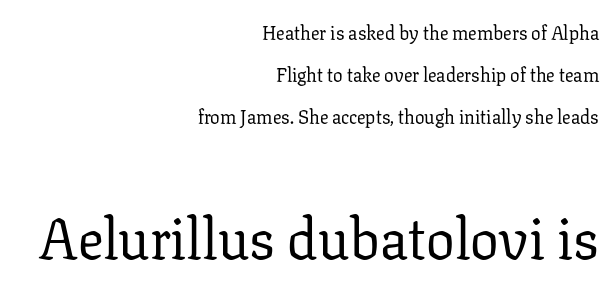
Inter-character spacing is left at the font's built-in metrics. This sample uses an upright cut, with every glyph sitting square on the baseline. In terms of leading, this rendering errs on the spacious side. Note: smaller setting up top, larger setting below.
